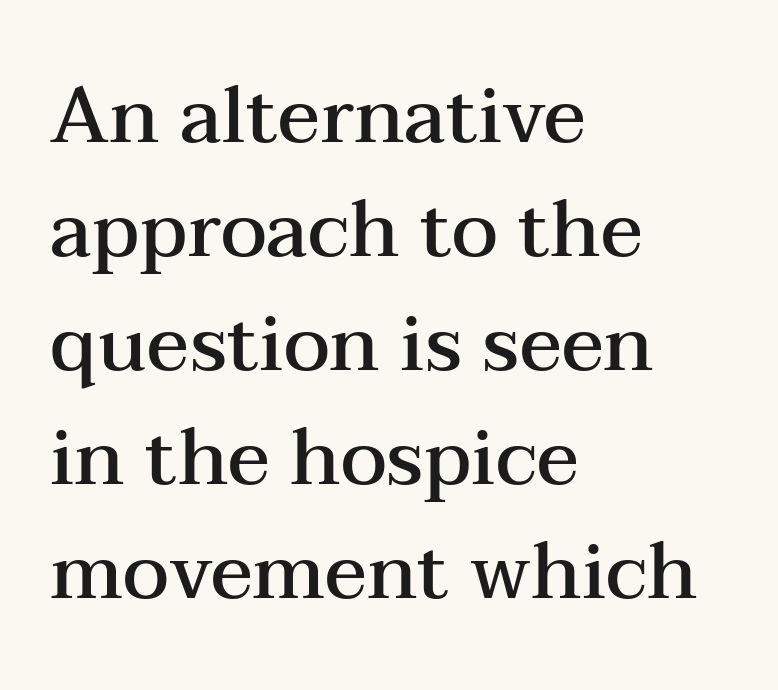
Compared with an ordinary text face, these strokes are moderately heavier — a semibold. You could not count columns in this text — the font is proportionally spaced. The typeface chosen for these lines features serifs. Just letters on the line, the space beneath them empty. In terms of letterspacing, this is plain default setting. Horizontal alignment here is leftward, the default for most running prose.
